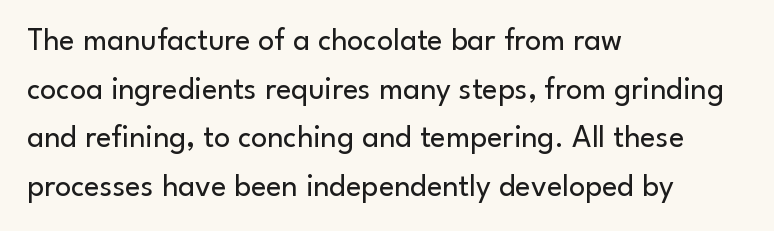
Q: Is the text bold? A: No.
Q: Is the text italic (slanted)? A: No, it is upright.
Q: Is the typeface a serif or a sans-serif typeface? A: Sans-serif.
Q: Is the text underlined? A: No.
Q: How is the paragraph aligned? A: Left-aligned.
Q: Is the spacing between letters normal or unusually wide? A: Normal.
Q: Is the spacing between lines tight, normal or loose? A: Normal.
Q: Width (condensed, normal, or wide)? A: Normal.
Q: Stroke contrast? A: Low.
Q: x-height? A: Small.
Q: Monospaced? A: No.
